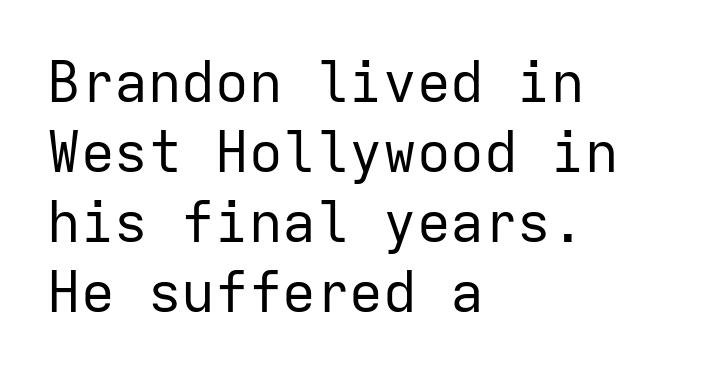
Q: Is the text bold? A: No.
Q: Is the text italic (slanted)? A: No, it is upright.
Q: Is the typeface a serif or a sans-serif typeface? A: Sans-serif.
Q: Is the text underlined? A: No.
Q: How is the paragraph aligned? A: Left-aligned.
Q: Is the spacing between letters normal or unusually wide? A: Normal.
Q: Is the spacing between lines tight, normal or loose? A: Normal.
Q: Width (condensed, normal, or wide)? A: Normal.
Q: Stroke contrast? A: Low.
Q: x-height? A: Medium.
Q: Monospaced? A: Yes.
